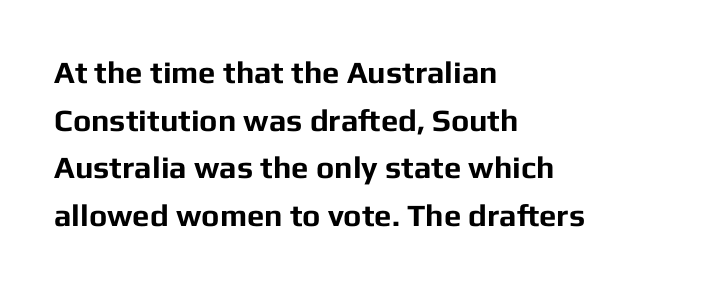
This is the regular roman posture of the typeface. Words float on clear page, feet unadorned. Honestly, the letter spacing is just normal — you wouldn't notice it. The ragged edge is on the right, which tells us the setting is flush left. Students, this is bold: see how much ink each stroke carries. This is sans-serif lettering, the kind often seen on screens and signage.
